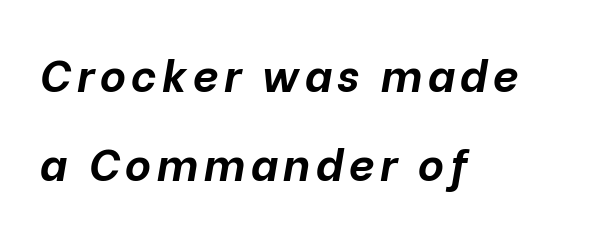
Q: Is the text bold? A: Yes.
Q: Is the text italic (slanted)? A: Yes, it leans right by about 10 degrees.
Q: Is the text underlined? A: No.
Q: How is the paragraph aligned? A: Left-aligned.
Q: Is the spacing between lines tight, normal or loose? A: Loose.
Q: Width (condensed, normal, or wide)? A: Normal.
Q: Stroke contrast? A: Low.
Q: x-height? A: Medium.
Q: Monospaced? A: No.
